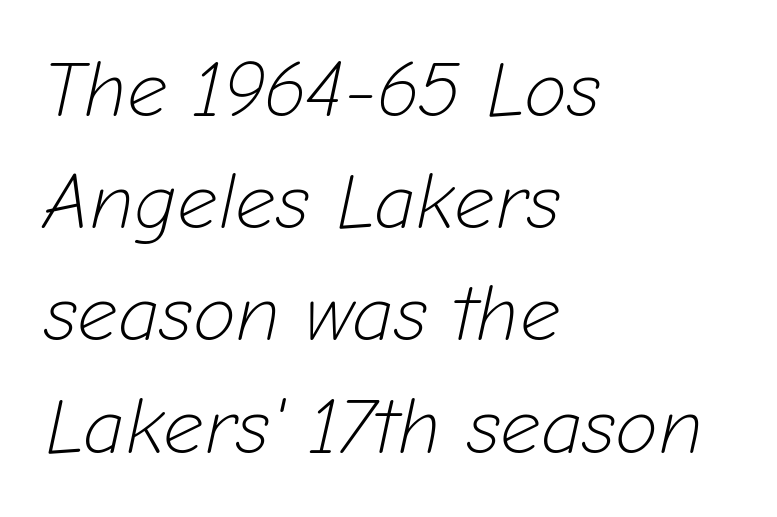
The image shows 79 px light type, italic (leaning right); set left-aligned, normal line spacing (1.42x), normal letter spacing, not underlined; low stroke contrast and a medium x-height.
